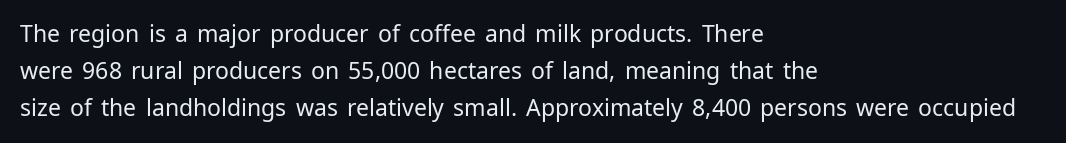
{"italic": "no", "bold": "no", "underline": "no", "align": "left", "line_spacing": "normal", "line_spacing_ratio": 1.6, "letter_spacing": "normal", "letter_spacing_em": 0.0, "glyph_px": 23}
